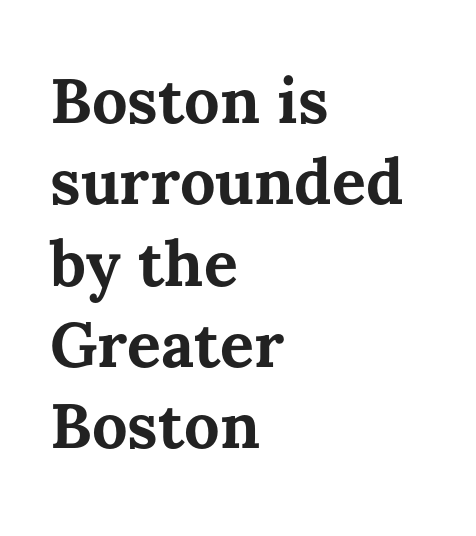
Q: Is the text bold? A: Yes.
Q: Is the text italic (slanted)? A: No, it is upright.
Q: Is the text underlined? A: No.
Q: How is the paragraph aligned? A: Left-aligned.
Q: Is the spacing between letters normal or unusually wide? A: Normal.
Q: Is the spacing between lines tight, normal or loose? A: Normal.
Q: Width (condensed, normal, or wide)? A: Normal.
Q: Stroke contrast? A: Medium.
Q: x-height? A: Medium.
Q: Monospaced? A: No.
